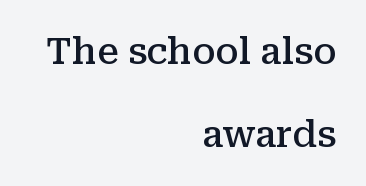
The specimen reads as upright at a glance. Rows of type keep a wide berth in the vertical direction. The typeface chosen for these lines features serifs. Character widths vary here, with narrow letters taking less room than wide ones.
